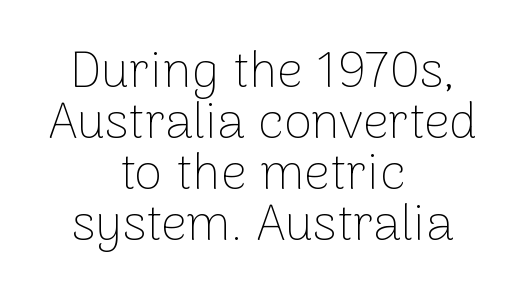
Letters rest on an invisible, unmarked baseline. If you drew a line through each stem, it would be perfectly vertical. The typesetter chose a symmetrical, centered arrangement here. Default kerning and tracking; the words read as compact shapes. Unbolded letterforms with no extra heft.
